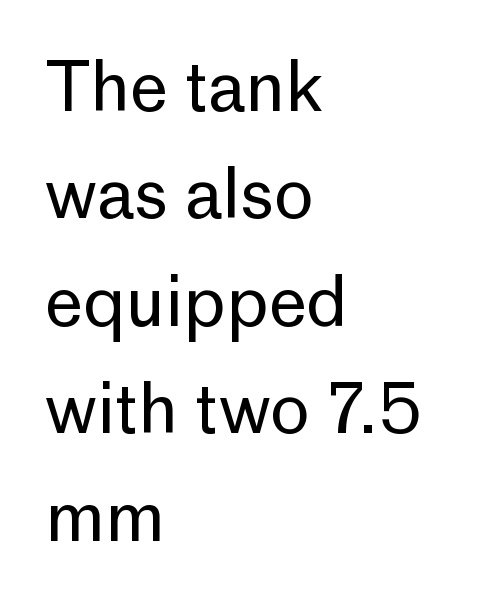
Q: Is the text bold? A: No.
Q: Is the text italic (slanted)? A: No, it is upright.
Q: Is the typeface a serif or a sans-serif typeface? A: Sans-serif.
Q: Is the text underlined? A: No.
Q: How is the paragraph aligned? A: Left-aligned.
Q: Is the spacing between letters normal or unusually wide? A: Normal.
Q: Is the spacing between lines tight, normal or loose? A: Normal.
Q: Width (condensed, normal, or wide)? A: Normal.
Q: Stroke contrast? A: Low.
Q: x-height? A: Medium.
Q: Monospaced? A: No.
